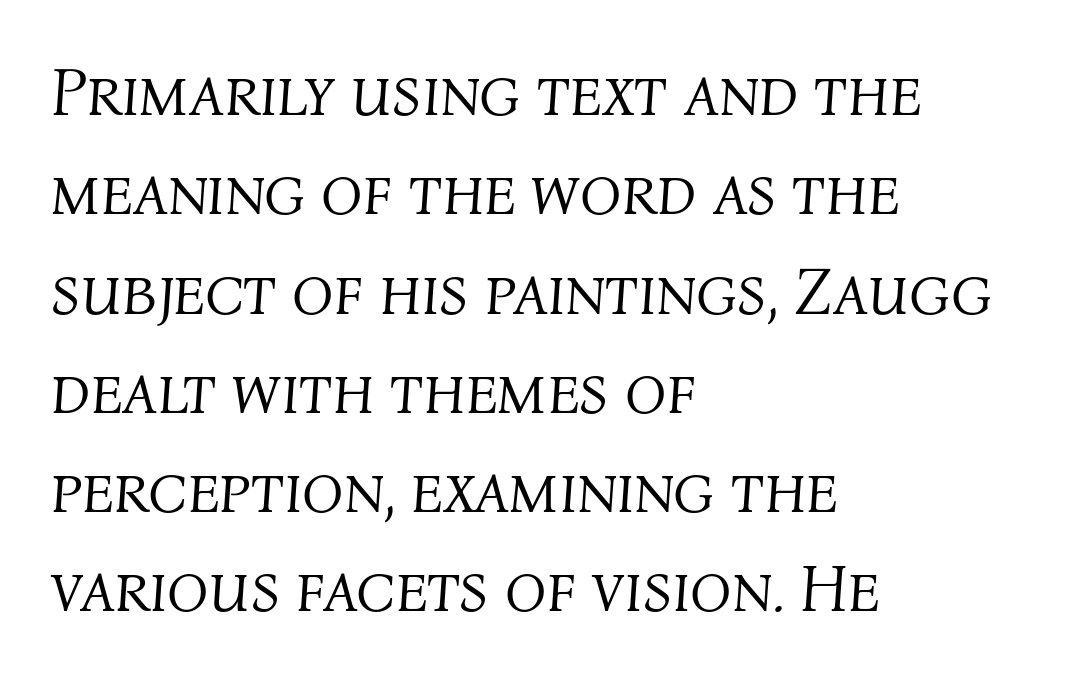
The image shows 68 px light type, italic (leaning right); set left-aligned, normal line spacing (1.46x), normal letter spacing, not underlined; medium stroke contrast and a medium x-height.
